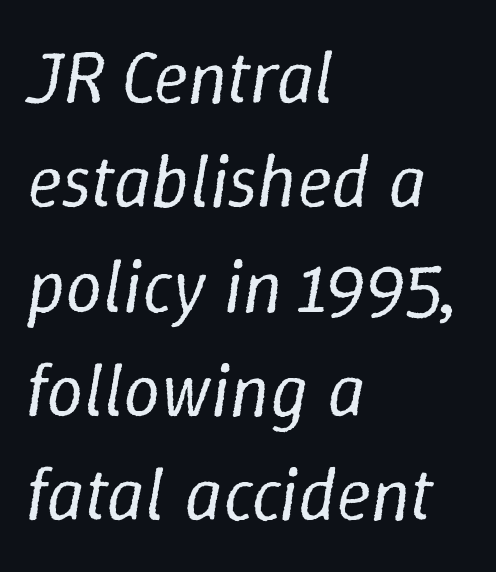
Bare-footed words on every line. The font's italic variant was chosen for this text. Think of a printed novel: that variable character pitch is what you see here. The type is set solid horizontally, with unmodified tracking. A student would call this left alignment; a typographer would say flush left, rag right. The face looks like a standard text weight, possibly lighter.
